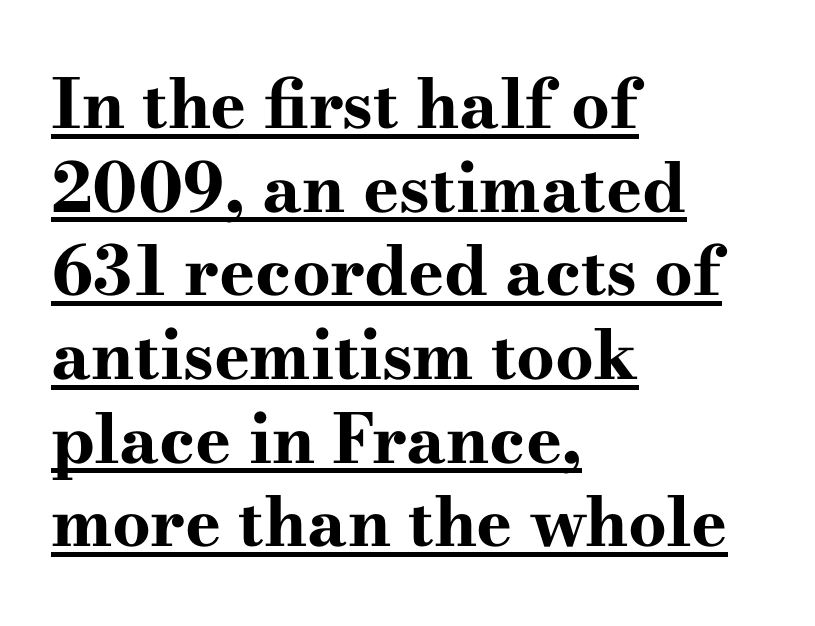
This sample has the flowing, uneven cadence of proportional lettering. Does the lettering tilt? It doesn't — this is upright. The typesetting leans heavy: a genuine bold. Examine the stroke ends and you'll spot serifs. The passage shown has conventional tracking throughout. Layout note: lines flush left.
